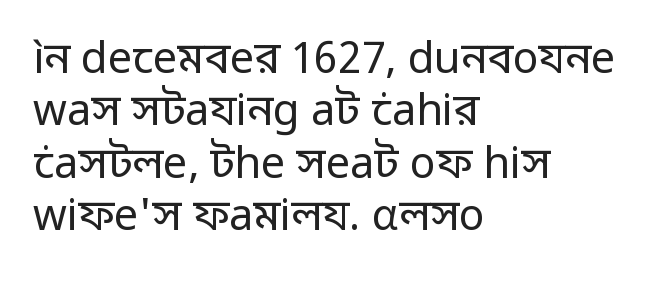
Q: Is the text bold? A: No.
Q: Is the text italic (slanted)? A: No, it is upright.
Q: Is the typeface a serif or a sans-serif typeface? A: Sans-serif.
Q: Is the text underlined? A: No.
Q: How is the paragraph aligned? A: Left-aligned.
Q: Is the spacing between letters normal or unusually wide? A: Normal.
Q: Width (condensed, normal, or wide)? A: Normal.
Q: Stroke contrast? A: Low.
Q: x-height? A: Medium.
Q: Monospaced? A: No.
